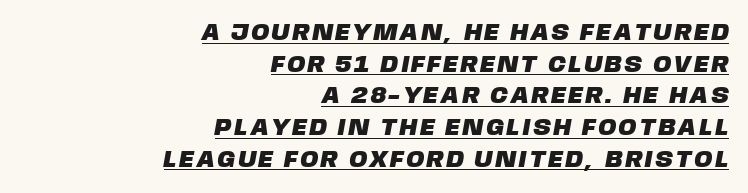
Q: Is the text underlined? A: Yes.
Q: How is the paragraph aligned? A: Right-aligned.
Q: Is the spacing between lines tight, normal or loose? A: Normal.
